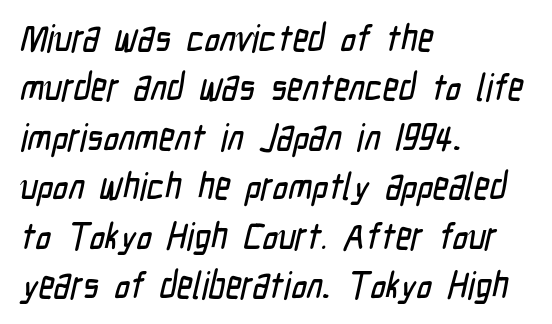
Q: Is the typeface a serif or a sans-serif typeface? A: Sans-serif.
Q: Is the text underlined? A: No.
Q: How is the paragraph aligned? A: Left-aligned.
Q: Is the spacing between letters normal or unusually wide? A: Normal.
Q: Is the spacing between lines tight, normal or loose? A: Normal.
Q: Width (condensed, normal, or wide)? A: Condensed.
Q: Stroke contrast? A: Low.
Q: x-height? A: Medium.
Q: Monospaced? A: No.
